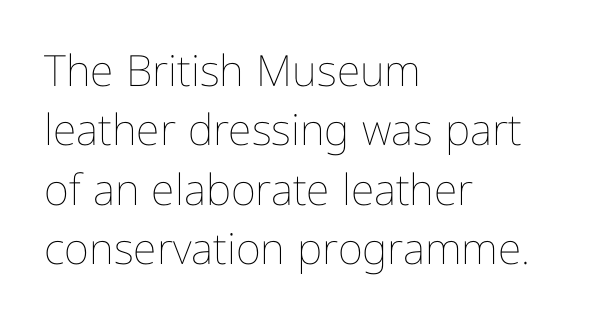
{"italic": "no", "bold": "no", "weight": "thin", "width": "condensed", "stroke_contrast": "low", "x_height": "medium", "monospaced": "no", "underline": "no", "align": "left", "line_spacing": "normal", "line_spacing_ratio": 1.38, "letter_spacing": "normal", "letter_spacing_em": 0.0, "glyph_px": 43}
